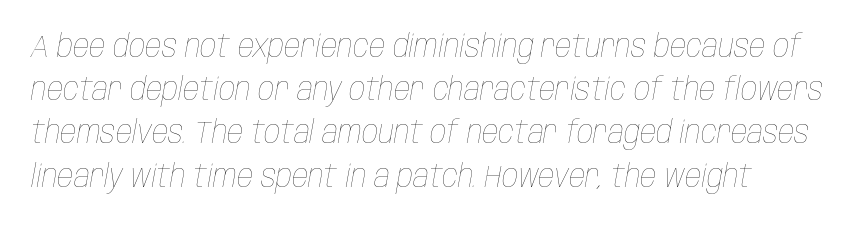
Only glyphs here, with clear space below each row. A student would call this left alignment; a typographer would say flush left, rag right. Italic: yes, the glyphs are oblique. Counters stay open thanks to moderate or lighter strokes. Honestly, the row spacing looks completely unremarkable. The rendering uses natural spacing where letterforms have individual widths.
